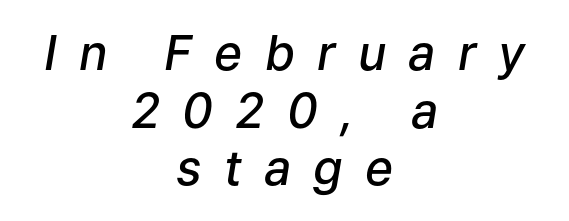
Q: Is the text bold? A: Semi-bold.
Q: Is the text italic (slanted)? A: Yes, it leans right by about 9 degrees.
Q: Is the text underlined? A: No.
Q: How is the paragraph aligned? A: Centered.
Q: Is the spacing between letters normal or unusually wide? A: Unusually wide.
Q: Width (condensed, normal, or wide)? A: Normal.
Q: Stroke contrast? A: Low.
Q: x-height? A: Medium.
Q: Monospaced? A: No.
